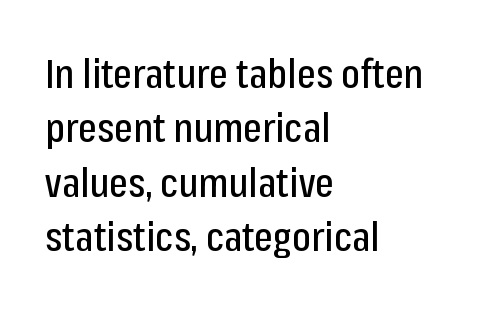
Q: Is the text italic (slanted)? A: No, it is upright.
Q: Is the typeface a serif or a sans-serif typeface? A: Sans-serif.
Q: Is the text underlined? A: No.
Q: How is the paragraph aligned? A: Left-aligned.
Q: Is the spacing between letters normal or unusually wide? A: Normal.
Q: Is the spacing between lines tight, normal or loose? A: Normal.
Q: Width (condensed, normal, or wide)? A: Condensed.
Q: Stroke contrast? A: Low.
Q: x-height? A: Medium.
Q: Monospaced? A: No.
